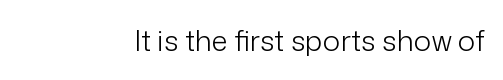
The image shows 29 px light sans-serif type, upright; set normal letter spacing, not underlined; low stroke contrast and a medium x-height.
